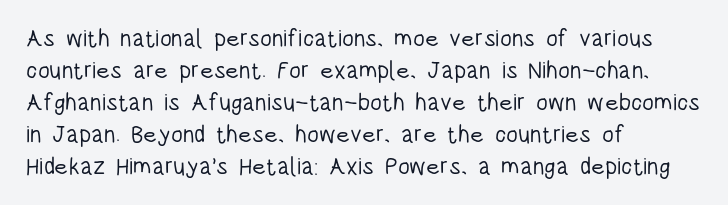
{"italic": "no", "bold": "no", "underline": "no", "align": "left", "line_spacing": "normal", "line_spacing_ratio": 1.33, "letter_spacing": "normal", "letter_spacing_em": 0.0, "glyph_px": 24}
